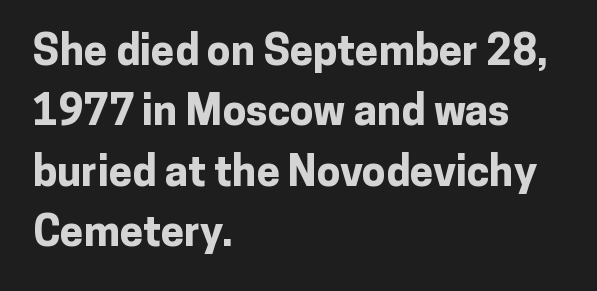
Alignment: flush left. The type is set solid horizontally, with unmodified tracking. Compared with an ordinary text face, these strokes are far heavier — a full bold. Examine the stroke ends and you'll find no serifs. The specimen reads as upright at a glance.
